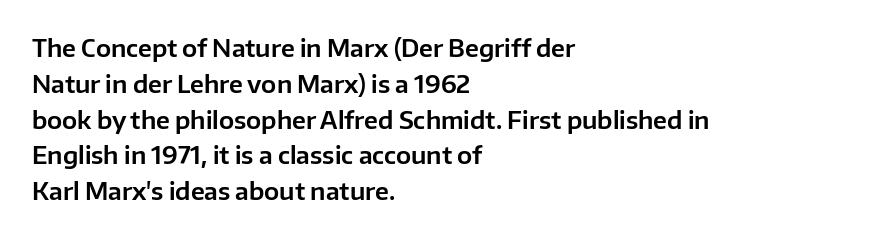
The image shows 24 px text type, upright; set left-aligned, normal line spacing (1.49x), normal letter spacing, not underlined.
